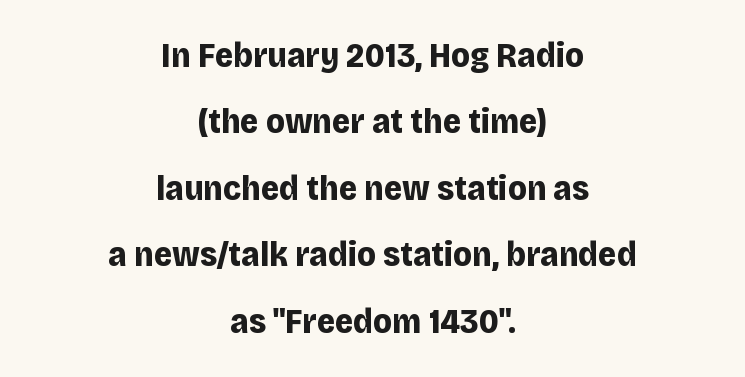
Q: Is the text bold? A: Yes.
Q: Is the text italic (slanted)? A: No, it is upright.
Q: Is the typeface a serif or a sans-serif typeface? A: Sans-serif.
Q: Is the text underlined? A: No.
Q: How is the paragraph aligned? A: Centered.
Q: Is the spacing between letters normal or unusually wide? A: Normal.
Q: Is the spacing between lines tight, normal or loose? A: Loose.
Q: Width (condensed, normal, or wide)? A: Normal.
Q: Stroke contrast? A: Low.
Q: x-height? A: Large.
Q: Monospaced? A: No.
